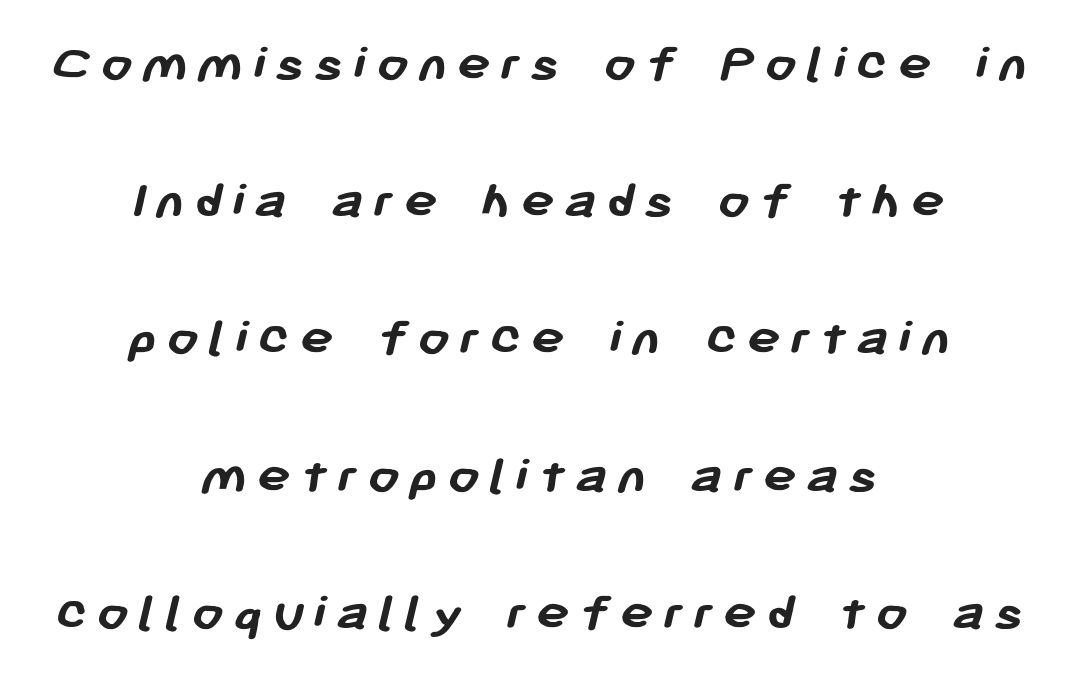
Heft: maximum for text — a bold. The space between consecutive lines is lavish. Think of a printed novel: that variable character pitch is what you see here. The type family on display is of the sans-serif kind. The lines are quadded center. Each row of text sits above clean, open space.
